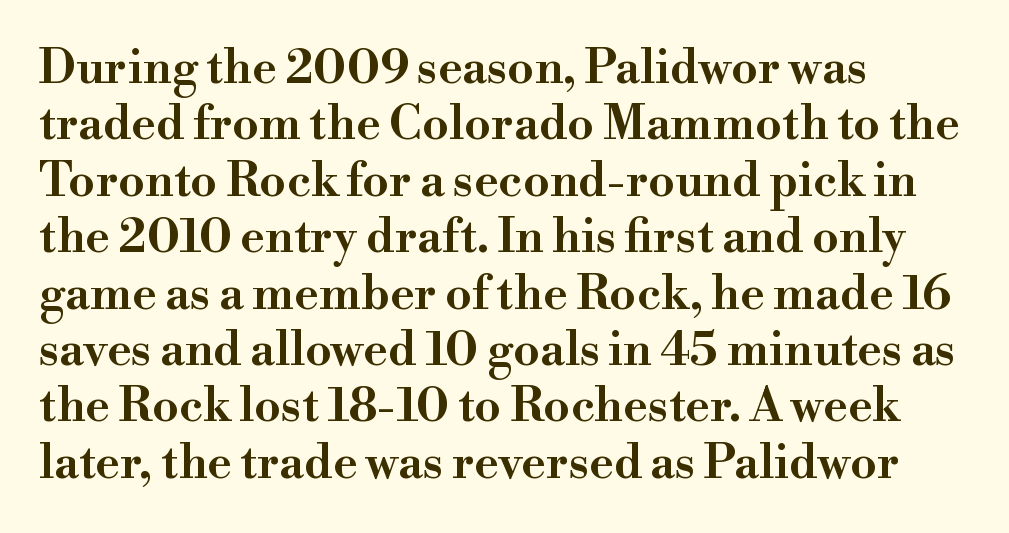
{"serif": "yes", "italic": "no", "width": "wide", "stroke_contrast": "high", "x_height": "small", "monospaced": "no", "underline": "no", "align": "left", "line_spacing_ratio": 1.2, "letter_spacing": "normal", "letter_spacing_em": 0.0, "glyph_px": 47}
